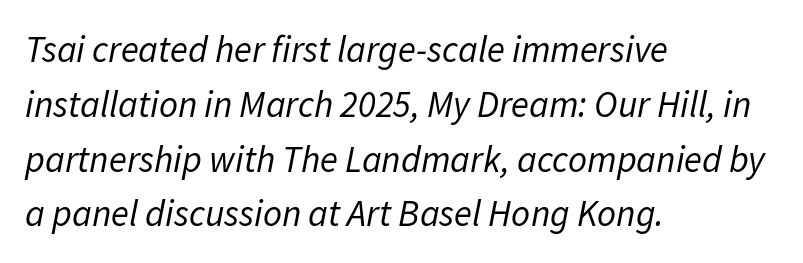
The setting favours the left margin, as ordinary paragraphs usually do. You could not count columns in this text — the font is proportionally spaced. Tall strokes in this sample are angled rather than plumb. The tracking reads as untouched default to a designer's eye. Regular leading.
